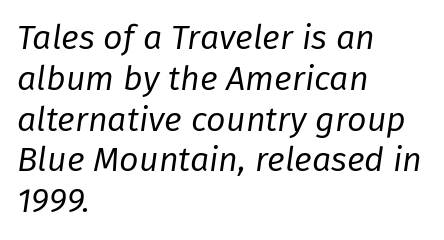
Q: Is the text bold? A: No.
Q: Is the text italic (slanted)? A: Yes, it leans right by about 8 degrees.
Q: Is the text underlined? A: No.
Q: How is the paragraph aligned? A: Left-aligned.
Q: Is the spacing between letters normal or unusually wide? A: Normal.
Q: Width (condensed, normal, or wide)? A: Normal.
Q: Stroke contrast? A: Low.
Q: x-height? A: Medium.
Q: Monospaced? A: No.
